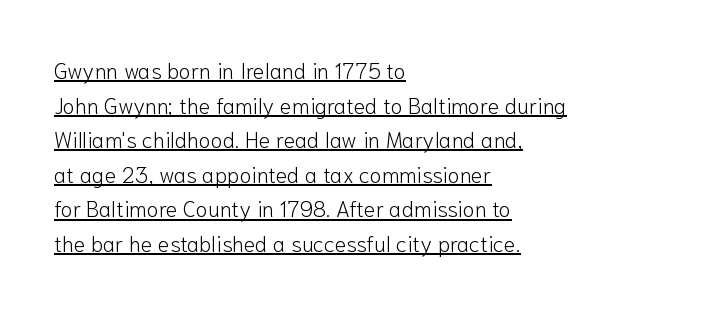
Summary of weight: not heavy and not bold. No italicization has been applied; the sample stays upright. The gaps between neighbouring characters are ordinary and unremarkable. What's the leading like? Ordinary, nothing unusual. A rule runs beneath these lines of type. Reading down the block, your eye returns to a fixed left position each line.
